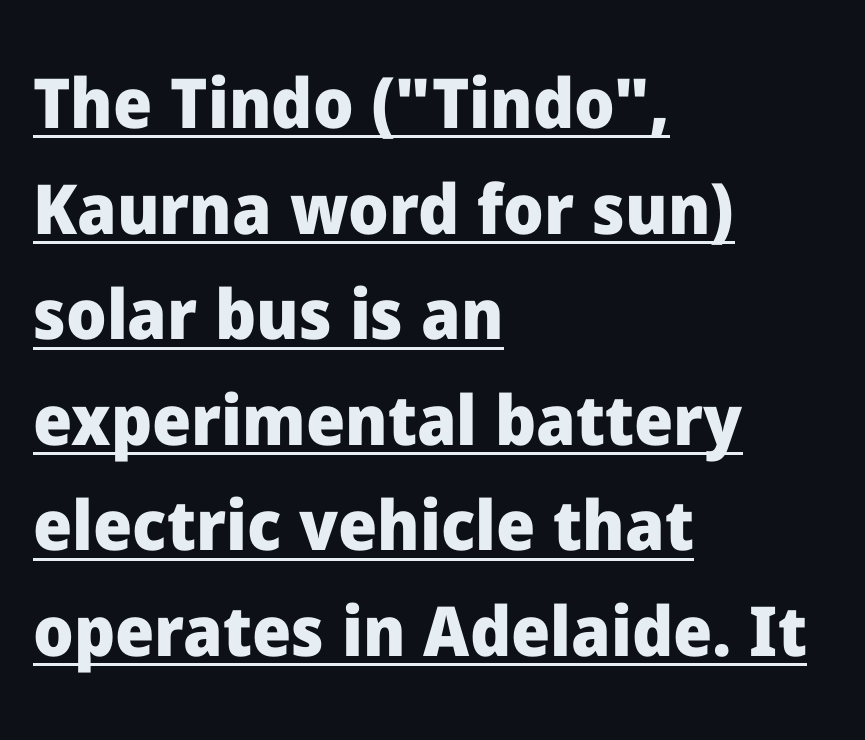
The image shows 69 px heavy sans-serif type, upright; set left-aligned, normal line spacing (1.53x), normal letter spacing, underlined; low stroke contrast and a medium x-height.
